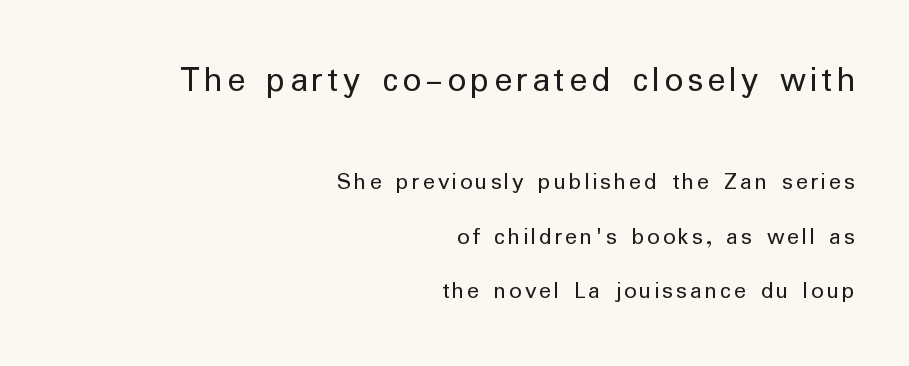
The image shows 37 px regular-weight sans-serif type, upright; set right-aligned, loose line spacing (2.18x), not underlined; the first (top) block is 1.48x larger; low stroke contrast and a medium x-height.
